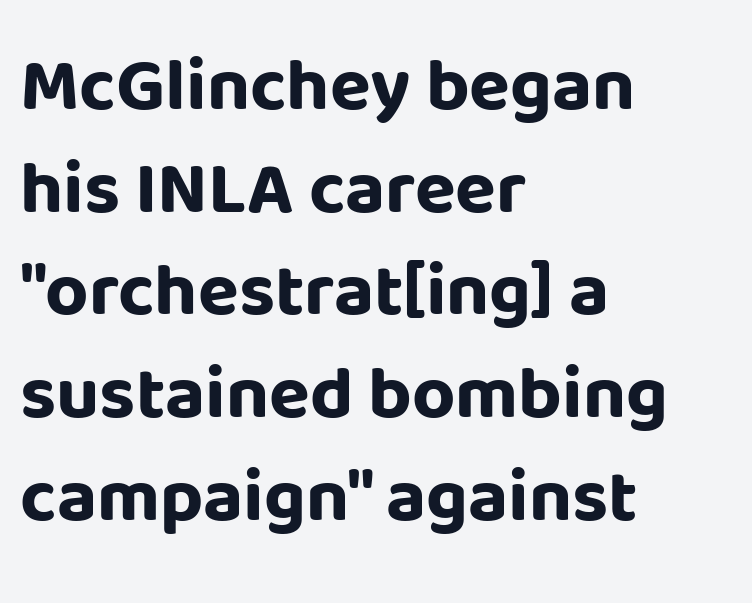
{"serif": "no", "italic": "no", "bold": "yes", "weight": "bold", "width": "normal", "stroke_contrast": "low", "x_height": "large", "monospaced": "no", "underline": "no", "align": "left", "line_spacing": "normal", "line_spacing_ratio": 1.37, "letter_spacing": "normal", "letter_spacing_em": 0.0, "glyph_px": 75}
